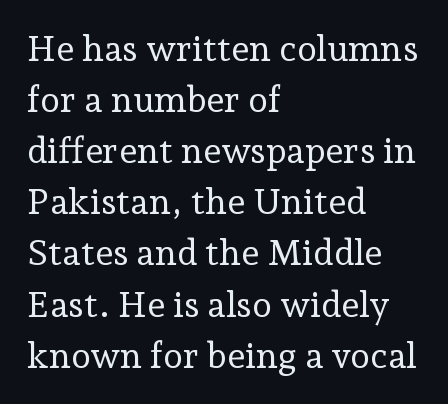
{"serif": "yes", "italic": "no", "bold": "no", "weight": "regular", "width": "normal", "stroke_contrast": "low", "x_height": "medium", "monospaced": "no", "underline": "no", "align": "left", "line_spacing": "normal", "line_spacing_ratio": 1.42, "letter_spacing": "normal", "letter_spacing_em": 0.0, "glyph_px": 36}
